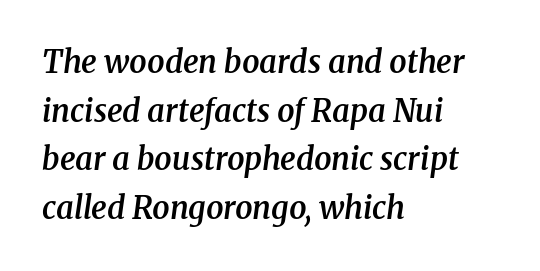
Weight: semibold (demi). This sample uses plain, unmodified letter spacing. Horizontally, the lines are justified to the leading edge only. Honestly, the row spacing looks completely unremarkable. Letters rest on an invisible, unmarked baseline. Is this a sans? No — the strokes have serifs.
